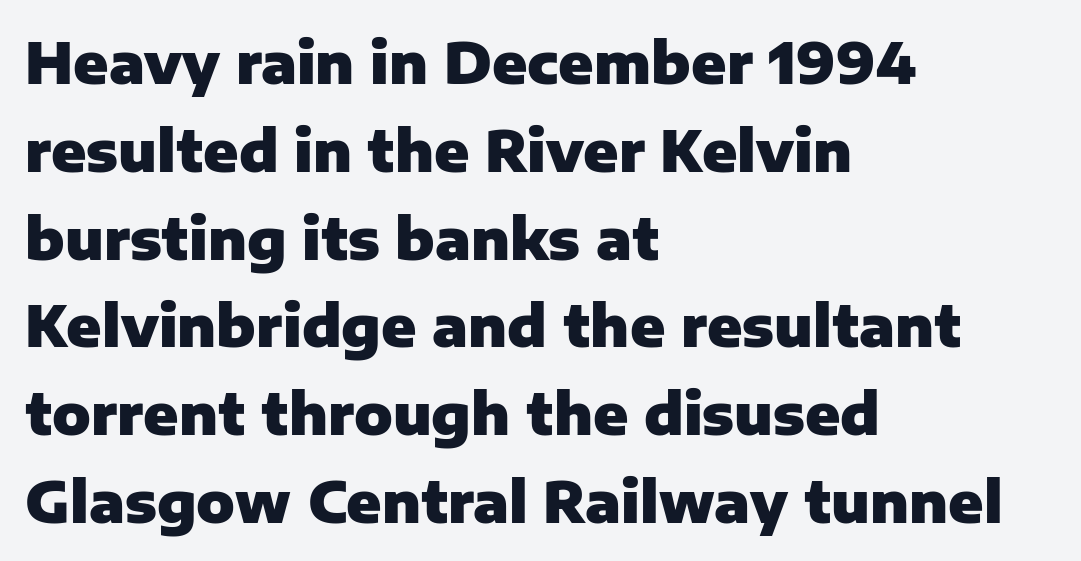
The image shows 57 px heavy sans-serif type, upright; set left-aligned, normal line spacing (1.54x), normal letter spacing, not underlined; low stroke contrast and a medium x-height.
